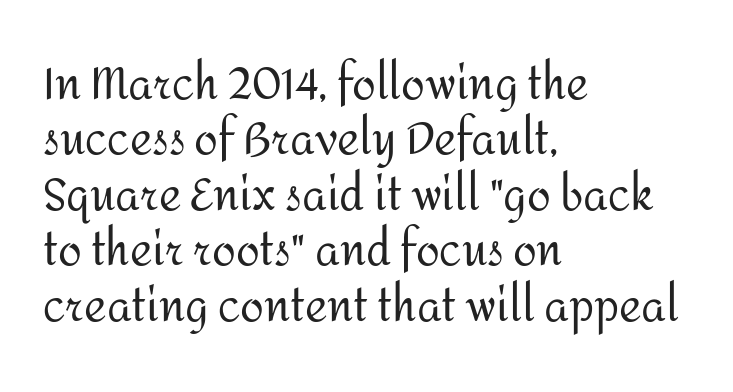
Q: Is the text bold? A: No.
Q: Is the text italic (slanted)? A: No, it is upright.
Q: Is the typeface a serif or a sans-serif typeface? A: Sans-serif.
Q: Is the text underlined? A: No.
Q: How is the paragraph aligned? A: Left-aligned.
Q: Is the spacing between letters normal or unusually wide? A: Normal.
Q: Is the spacing between lines tight, normal or loose? A: Normal.
Q: Width (condensed, normal, or wide)? A: Normal.
Q: Stroke contrast? A: Medium.
Q: x-height? A: Medium.
Q: Monospaced? A: No.
